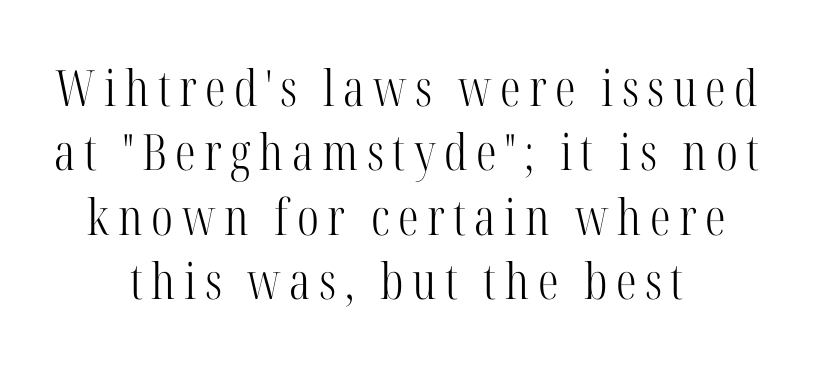
Q: Is the text bold? A: No.
Q: Is the text italic (slanted)? A: No, it is upright.
Q: Is the typeface a serif or a sans-serif typeface? A: Serif.
Q: Is the text underlined? A: No.
Q: How is the paragraph aligned? A: Centered.
Q: Is the spacing between lines tight, normal or loose? A: Normal.
Q: Width (condensed, normal, or wide)? A: Condensed.
Q: Stroke contrast? A: High.
Q: x-height? A: Medium.
Q: Monospaced? A: No.
